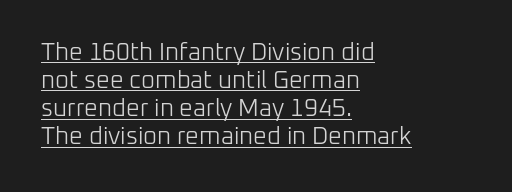
The image shows 24 px text type, upright; set left-aligned, line spacing 1.17x, normal letter spacing, underlined.
